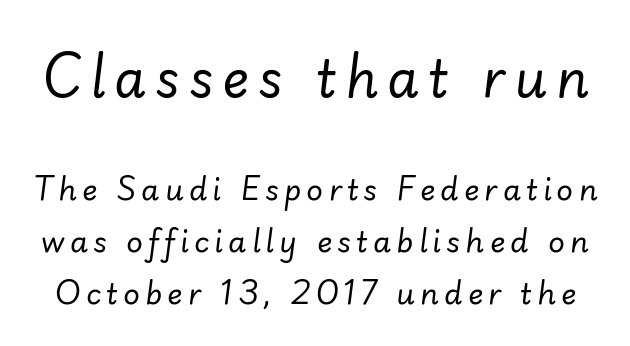
Q: Is the text bold? A: No.
Q: Is the text italic (slanted)? A: Yes, it leans right by about 7 degrees.
Q: Is the text underlined? A: No.
Q: Which block of text is set in a larger size, the first (top) or the second (bottom)? A: The first (top) one.
Q: Width (condensed, normal, or wide)? A: Normal.
Q: Stroke contrast? A: Low.
Q: x-height? A: Small.
Q: Monospaced? A: No.
